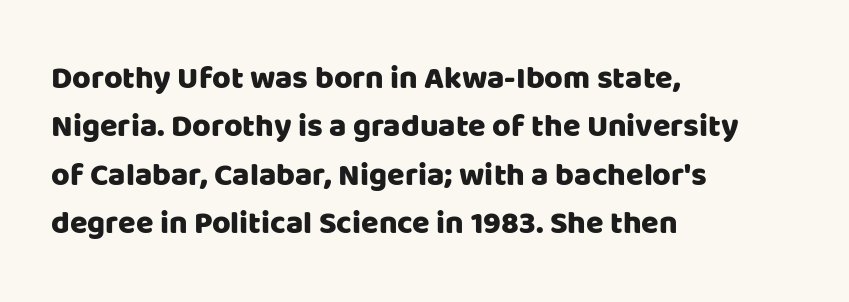
Is the letter spacing exaggerated? No — it looks like the ordinary default. Posture: upright roman. Leftover space on each line is placed entirely after the last word. Nobody drew a line under any word here. Unlike a traditional serif, this face leaves its strokes unadorned.
